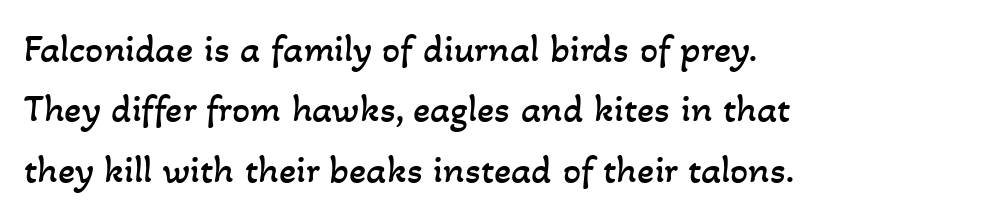
Honestly, the row spacing looks completely unremarkable. Letters have the restrained weight of plain body copy at most. You could not count columns in this text — the font is proportionally spaced. Is the block centered? No — it sits flush against the left margin. The space directly below the letters is spotless. Here the glyphs are tracked normally, forming tight word shapes.
